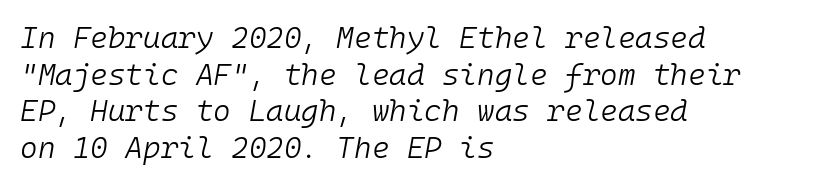
{"italic": "yes", "lean": "right", "slant_degrees": 10, "bold": "no", "weight": "light", "width": "normal", "stroke_contrast": "low", "x_height": "medium", "monospaced": "yes", "underline": "no", "align": "left", "line_spacing_ratio": 1.22, "letter_spacing": "normal", "letter_spacing_em": 0.0, "glyph_px": 30}
